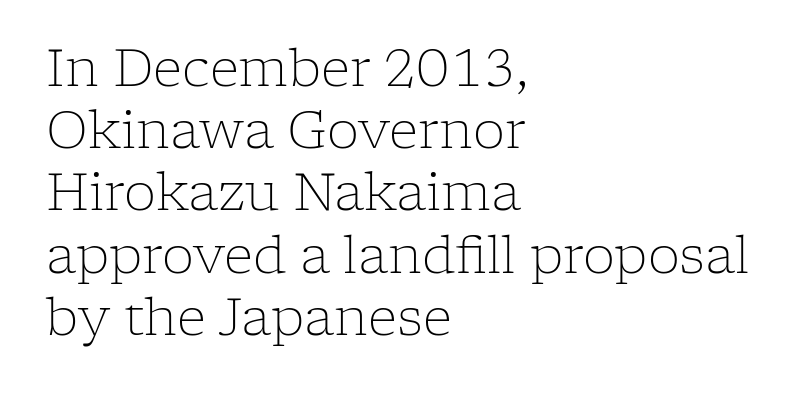
Unmarked baselines from the first word to the last. Varying glyph widths throughout — classic text-font behaviour. Line starts are locked; line ends wander. The rendering keeps characters at their native spacing. No italicization has been applied; the sample stays upright.
